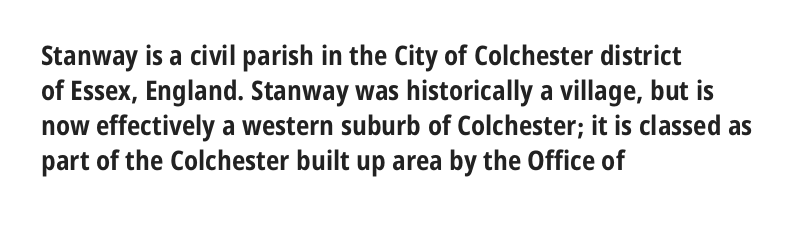
Is there much room between lines? A standard amount, neither cramped nor airy. Emphasis by weight is at full strength: bold. Each word holds together tightly as a unit, with standard inter-letter gaps. Rule under the text: the space is simply empty. Style check: upright. Does the copy run flush right? No — it runs flush left.
